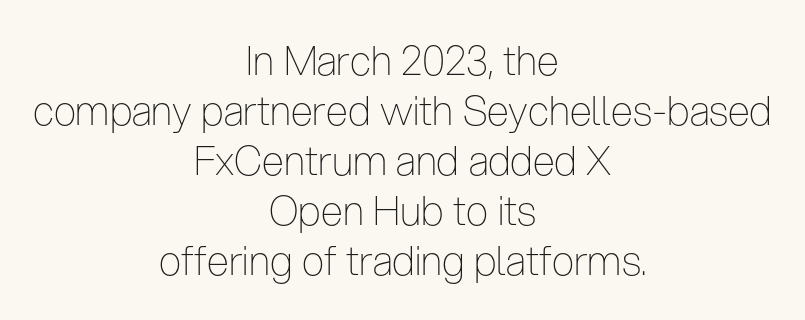
{"serif": "no", "italic": "no", "bold": "no", "weight": "thin", "width": "condensed", "stroke_contrast": "low", "x_height": "medium", "monospaced": "no", "underline": "no", "align": "center", "line_spacing": "normal", "line_spacing_ratio": 1.25, "letter_spacing": "normal", "letter_spacing_em": 0.0, "glyph_px": 40}
